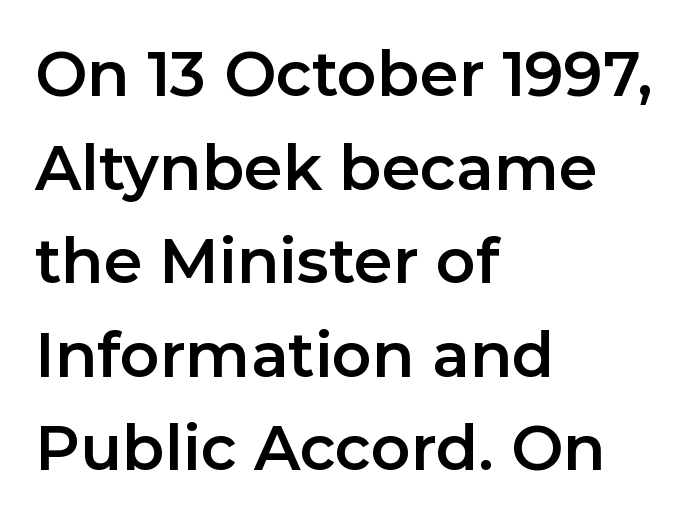
{"serif": "no", "italic": "no", "width": "normal", "stroke_contrast": "low", "x_height": "medium", "monospaced": "no", "underline": "no", "align": "left", "line_spacing": "normal", "line_spacing_ratio": 1.51, "letter_spacing": "normal", "letter_spacing_em": 0.0, "glyph_px": 62}
